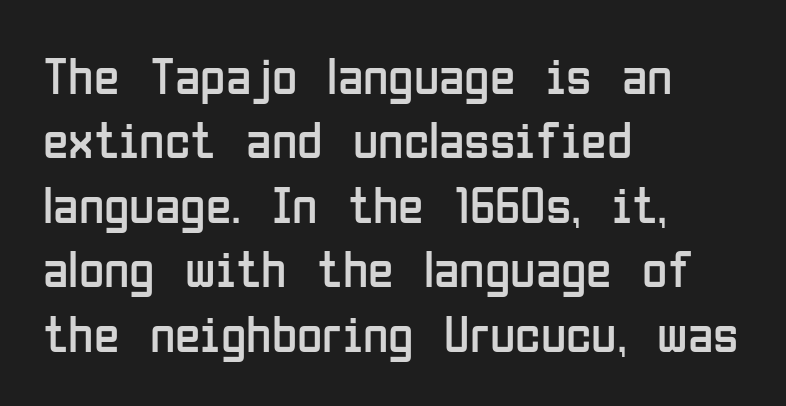
The image shows 52 px regular-weight, condensed sans-serif type, upright; set left-aligned, line spacing 1.24x, normal letter spacing, not underlined; low stroke contrast and a medium x-height.
